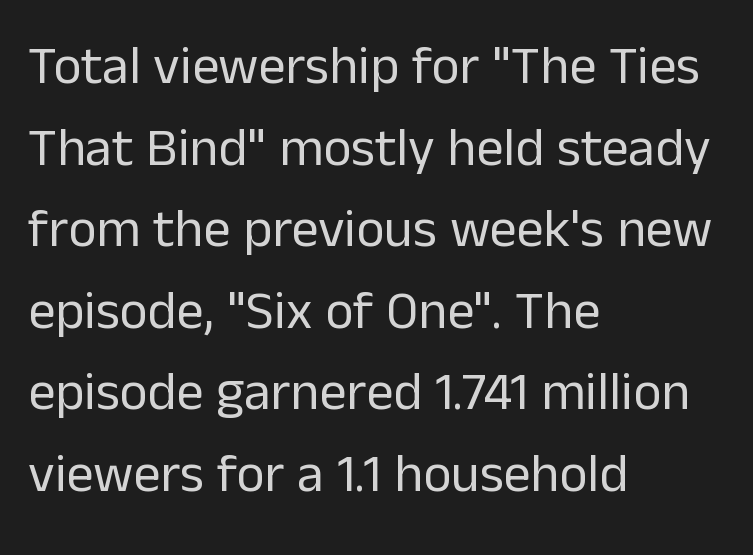
{"serif": "no", "italic": "no", "bold": "no", "weight": "regular", "width": "normal", "stroke_contrast": "low", "x_height": "medium", "monospaced": "no", "underline": "no", "align": "left", "line_spacing": "normal", "line_spacing_ratio": 1.51, "letter_spacing": "normal", "letter_spacing_em": 0.0, "glyph_px": 54}
